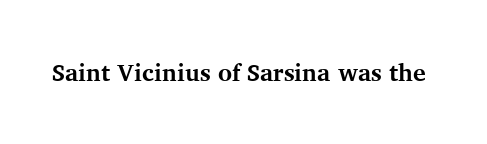
What stands out about the letter spacing? Nothing — it is the standard amount. Upright lettering throughout. Bold? Absolutely — the strokes are thick and heavy. The glyphs are unaccompanied by any horizontal stroke below them.
